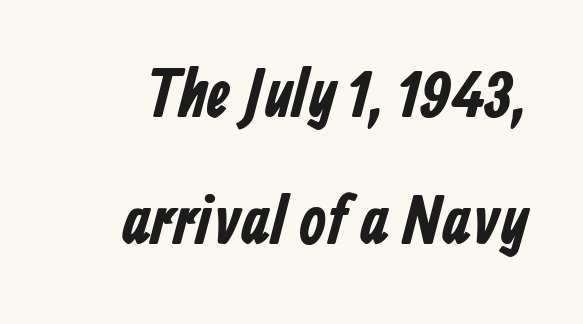
{"serif": "no", "bold": "yes", "weight": "bold", "width": "condensed", "stroke_contrast": "low", "x_height": "medium", "monospaced": "no", "underline": "no", "line_spacing_ratio": 1.84, "letter_spacing": "normal", "letter_spacing_em": 0.0, "glyph_px": 69}
